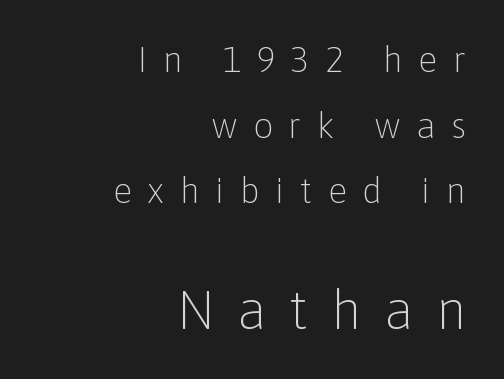
This sample has the flowing, uneven cadence of proportional lettering. The rendering shows plain stroke endings on the letterforms — a sans-serif design. The characters are drawn with everyday or finer stroke widths. The area under the type is left untouched. A flush-right, rag-left setting is used for this passage.
